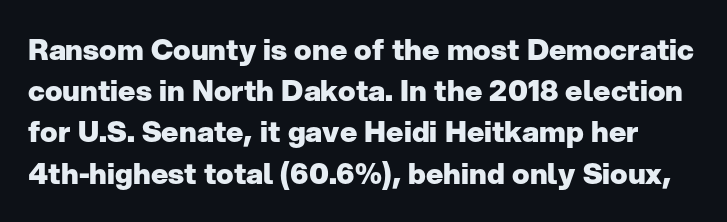
Q: Is the text bold? A: Yes.
Q: Is the text italic (slanted)? A: No, it is upright.
Q: Is the typeface a serif or a sans-serif typeface? A: Sans-serif.
Q: Is the text underlined? A: No.
Q: Is the spacing between letters normal or unusually wide? A: Normal.
Q: Is the spacing between lines tight, normal or loose? A: Normal.
Q: Width (condensed, normal, or wide)? A: Normal.
Q: Stroke contrast? A: Low.
Q: x-height? A: Medium.
Q: Monospaced? A: No.
